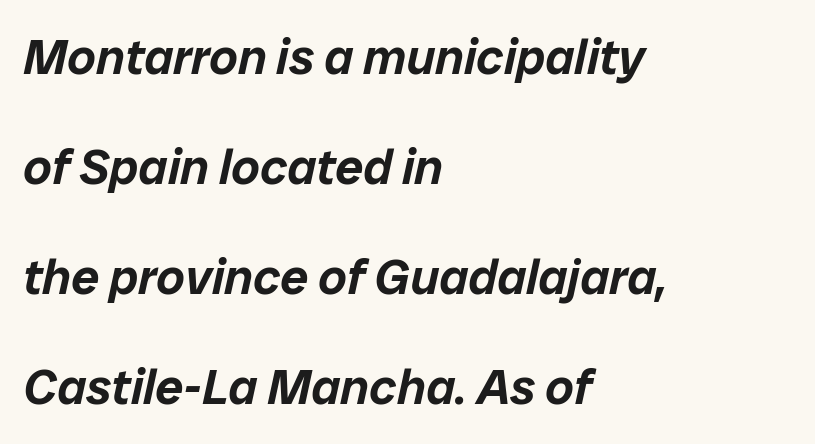
{"italic": "yes", "lean": "right", "slant_degrees": 12, "width": "normal", "stroke_contrast": "low", "x_height": "medium", "monospaced": "no", "underline": "no", "align": "left", "line_spacing": "loose", "line_spacing_ratio": 2.2, "letter_spacing": "normal", "letter_spacing_em": 0.0, "glyph_px": 50}
